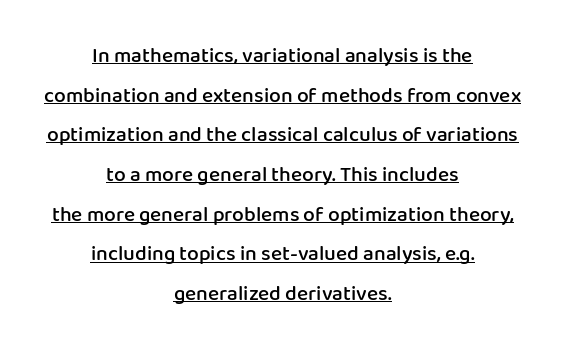
The glyphs have the mass of a demibold cut, below bold. Vertical strokes here are truly vertical. Does extra space separate the letters? No, they use regular spacing. Has an underline been added? It has. Is the block centered? Yes — each line is placed symmetrically about the middle.
